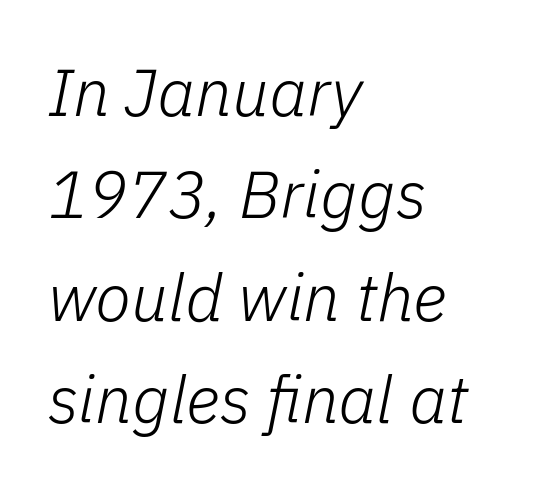
If you measured baseline to baseline, you'd find a middling distance. Tall strokes in this sample are angled rather than plumb. Tracking here is standard; glyphs follow each other at the usual distance. Think of a printed novel: that variable character pitch is what you see here.
